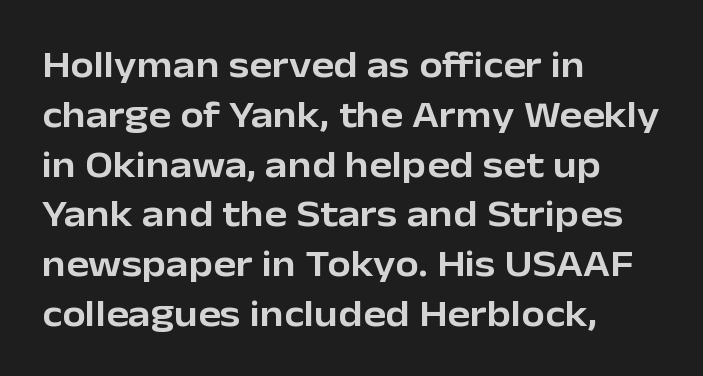
{"serif": "no", "italic": "no", "width": "normal", "stroke_contrast": "low", "x_height": "medium", "monospaced": "no", "underline": "no", "align": "left", "line_spacing": "normal", "line_spacing_ratio": 1.31, "letter_spacing": "normal", "letter_spacing_em": 0.0, "glyph_px": 38}
